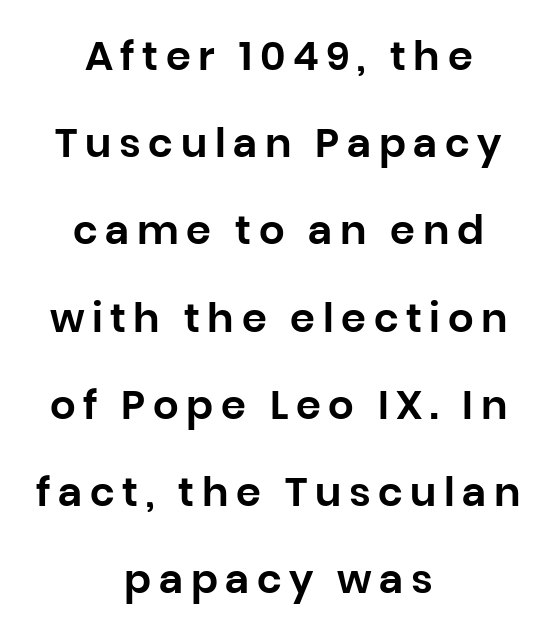
Compared with a flush-left layout, this one balances lines on the center instead. Summary of vertical rhythm: relaxed, with wide interline spacing. Is there any slant? The stems are plumb. Look at the bottom of the vertical strokes: they stop flat, with no serifs. Quick note: underline off.
